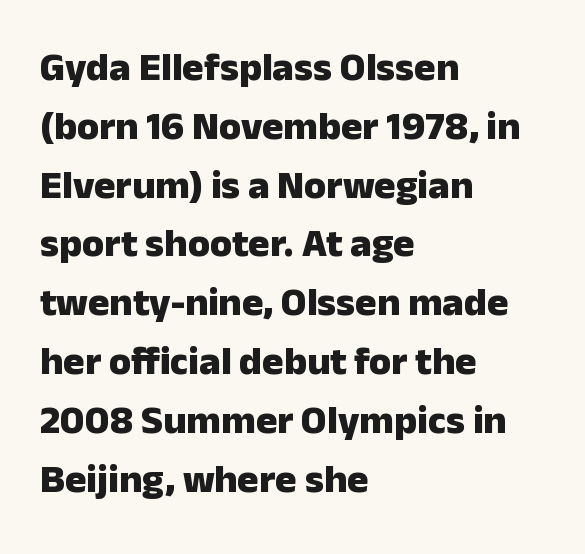
Is this a sans? Yes — the strokes have no serifs. Every character sits straight up, as roman type does. Strokes here are thick enough to call this a true bold. Note the varied advance widths — an 'i' is clearly narrower than an 'm'. Horizontal alignment here is leftward, the default for most running prose.
